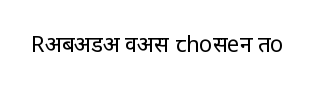
The image shows 22 px text type, upright; set normal letter spacing, not underlined.
